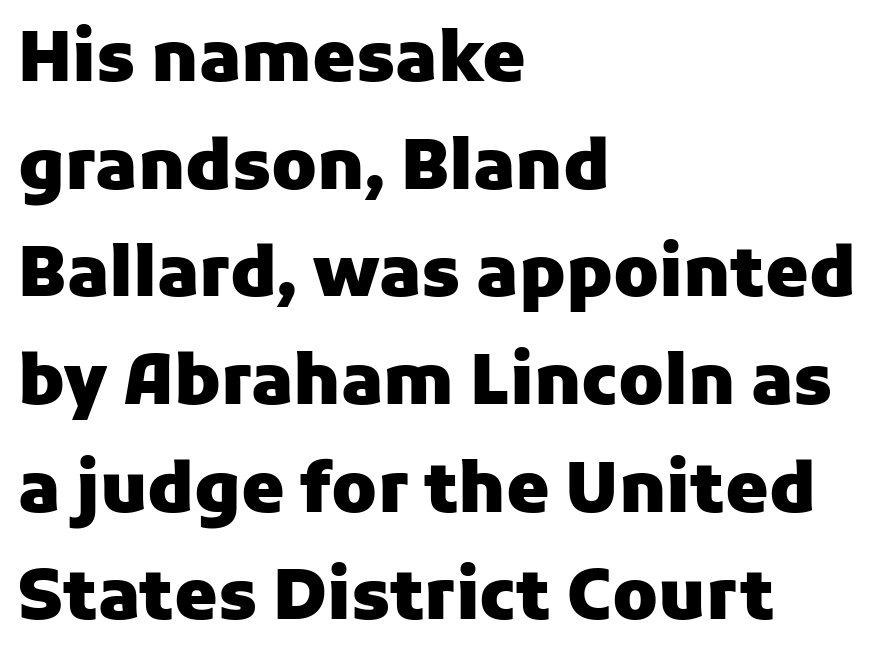
The characters look thick and weighty, a clear bold. Compared with typical paragraphs, the rows here are spaced about the same. Look at the bottom of the vertical strokes: they stop flat, with no serifs. Compared with a centered layout, this one pins lines to the left instead. Unmarked baselines from the first word to the last. Characters remain perfectly vertical along every line.
